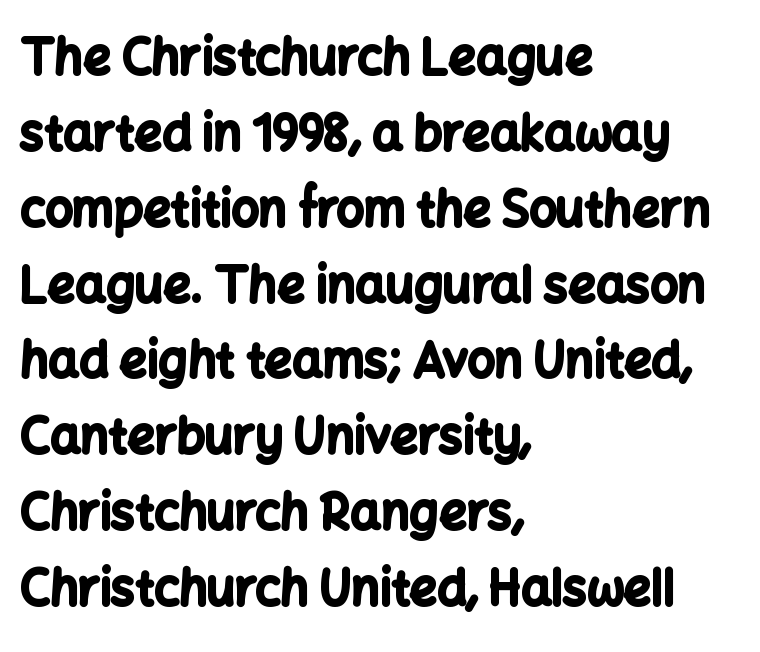
The typeface chosen for these lines omits serifs. The lines sit at an ordinary, default distance from one another. Is the type bold? Yes — the strokes are clearly thick and heavy. The lettering stays uniformly vertical, giving the passage a roman look. The letters sit at their default tracking, neither squeezed nor spread.
